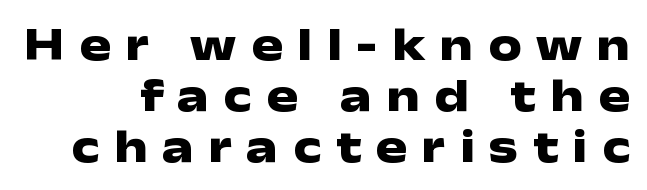
The image shows 47 px heavy, wide sans-serif type, upright; set tight line spacing (1.09x), unusually wide letter spacing (+0.31 em), not underlined; low stroke contrast and a medium x-height.
